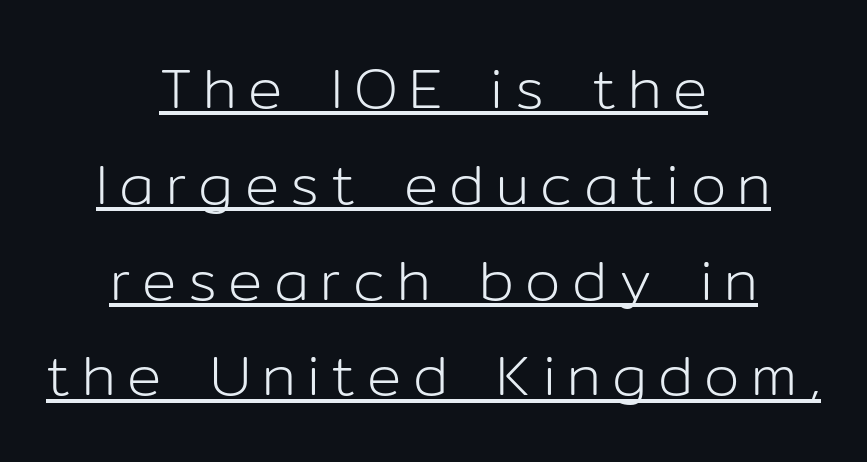
The image shows 57 px light sans-serif type, upright; set centered, normal line spacing (1.68x), unusually wide letter spacing (+0.2 em), underlined; low stroke contrast and a medium x-height.
